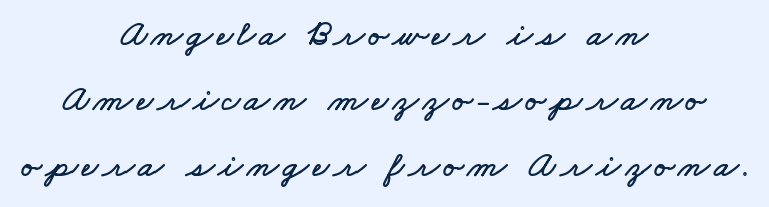
The image shows 37 px wide type; set centered, line spacing 1.77x, not underlined; low stroke contrast and a small x-height.
